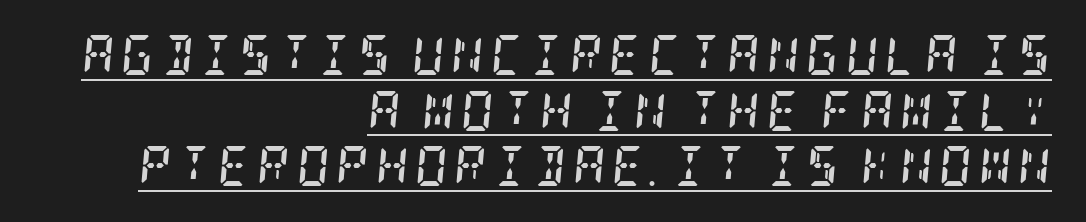
{"serif": "yes", "italic": "yes", "lean": "right", "slant_degrees": 5, "bold": "yes", "weight": "semibold", "width": "condensed", "stroke_contrast": "low", "x_height": "large", "underline": "yes", "align": "right", "line_spacing": "normal", "line_spacing_ratio": 1.39, "glyph_px": 40}
